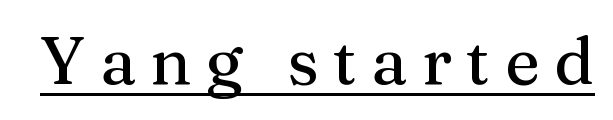
{"serif": "yes", "italic": "no", "width": "normal", "stroke_contrast": "medium", "x_height": "medium", "monospaced": "no", "underline": "yes", "letter_spacing": "wide", "letter_spacing_em": 0.22, "glyph_px": 66}
